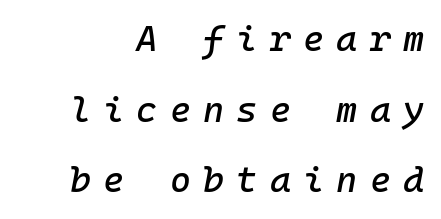
{"italic": "yes", "lean": "right", "slant_degrees": 10, "width": "normal", "stroke_contrast": "low", "x_height": "medium", "monospaced": "yes", "underline": "no", "line_spacing": "loose", "line_spacing_ratio": 1.96, "letter_spacing": "wide", "letter_spacing_em": 0.34, "glyph_px": 36}
